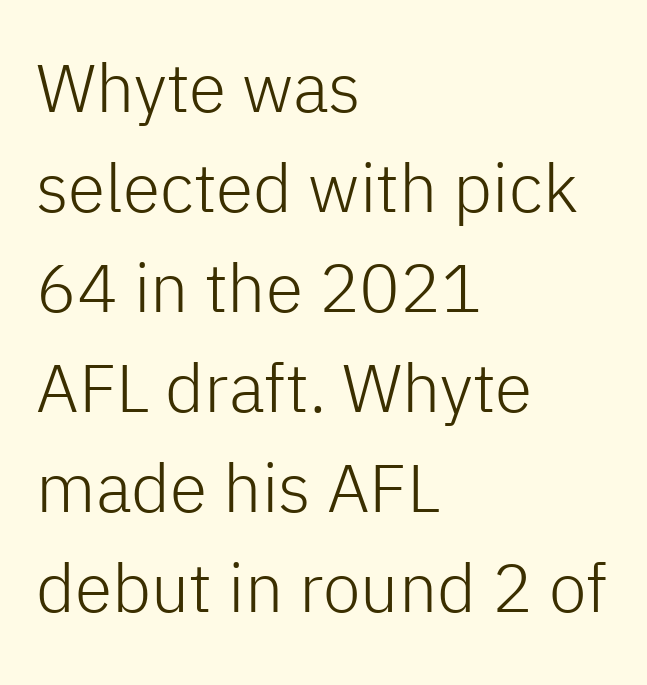
Rows of type keep a routine distance in the vertical direction. Check the space under the baseline: it is left empty. The compositor pushed each line to the left boundary. You could not count columns in this text — the font is proportionally spaced.
